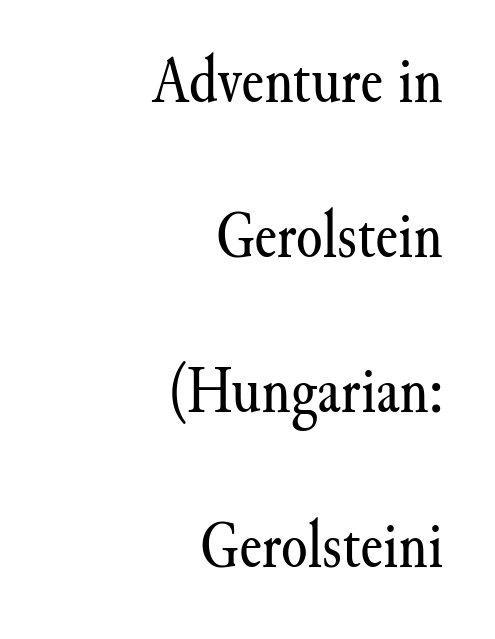
Are there feet on the stems? There are — it's a serif. Is the letter spacing exaggerated? No — it looks like the ordinary default. This block would shrink considerably if given ordinary leading; it's expanded now. Anything drawn beneath the words? Only blank space. Each line ends at the same right margin while the left side varies.
